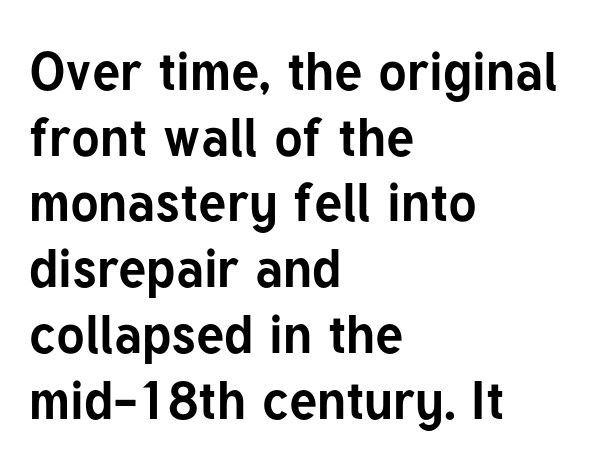
{"serif": "no", "italic": "no", "bold": "yes", "weight": "bold", "width": "normal", "stroke_contrast": "low", "x_height": "medium", "monospaced": "no", "underline": "no", "align": "left", "line_spacing_ratio": 1.24, "letter_spacing": "normal", "letter_spacing_em": 0.0, "glyph_px": 53}
